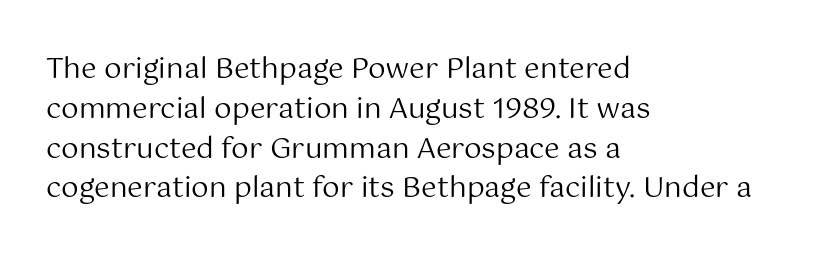
Q: Is the text bold? A: No.
Q: Is the text italic (slanted)? A: No, it is upright.
Q: Is the typeface a serif or a sans-serif typeface? A: Sans-serif.
Q: Is the text underlined? A: No.
Q: How is the paragraph aligned? A: Left-aligned.
Q: Is the spacing between letters normal or unusually wide? A: Normal.
Q: Is the spacing between lines tight, normal or loose? A: Normal.
Q: Width (condensed, normal, or wide)? A: Normal.
Q: Stroke contrast? A: Medium.
Q: x-height? A: Medium.
Q: Monospaced? A: No.
